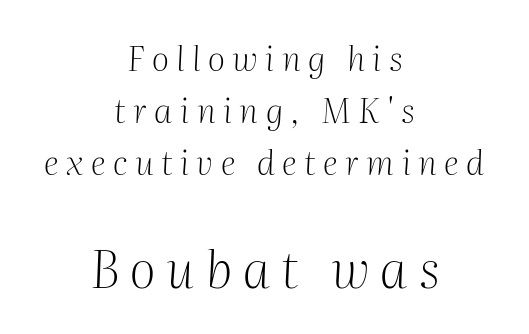
Q: Is the text bold? A: No.
Q: Is the text italic (slanted)? A: Yes, it leans right by about 2 degrees.
Q: Is the typeface a serif or a sans-serif typeface? A: Serif.
Q: Is the text underlined? A: No.
Q: How is the paragraph aligned? A: Centered.
Q: Is the spacing between letters normal or unusually wide? A: Unusually wide.
Q: Is the spacing between lines tight, normal or loose? A: Normal.
Q: Which block of text is set in a larger size, the first (top) or the second (bottom)? A: The second (bottom) one.
Q: Width (condensed, normal, or wide)? A: Normal.
Q: Stroke contrast? A: Medium.
Q: x-height? A: Medium.
Q: Monospaced? A: No.
